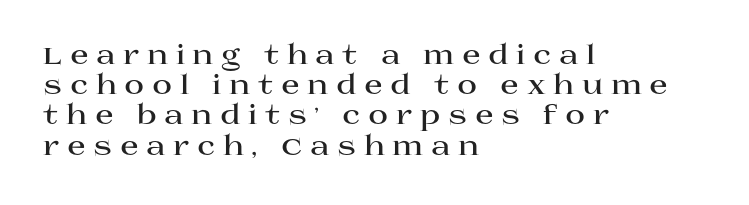
Quick note: underline off. Strokes here are thick enough to call this a true bold. Every character sits straight up, as roman type does. Leftover space on each line is placed entirely after the last word. Caption: expanded tracking, letters set apart.
